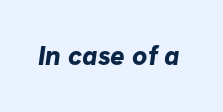
{"bold": "yes", "underline": "no", "letter_spacing": "normal", "letter_spacing_em": 0.0, "glyph_px": 27}
